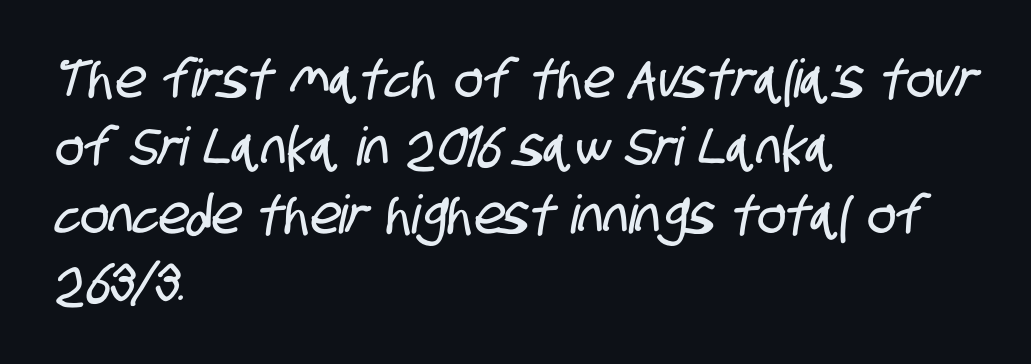
Words float on clear page, feet unadorned. This rendering employs a face without finishing strokes, i.e., a sans-serif. A classic flush-left, rag-right setting is used for this passage. Is this a fixed-width face? No — the glyphs have proportional, varying widths.
